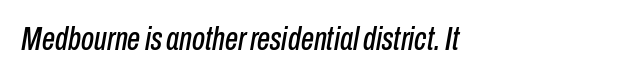
{"italic": "yes", "lean": "right", "slant_degrees": 10, "width": "condensed", "stroke_contrast": "low", "x_height": "medium", "monospaced": "no", "underline": "no", "align": "left", "letter_spacing": "normal", "letter_spacing_em": 0.0, "glyph_px": 33}
